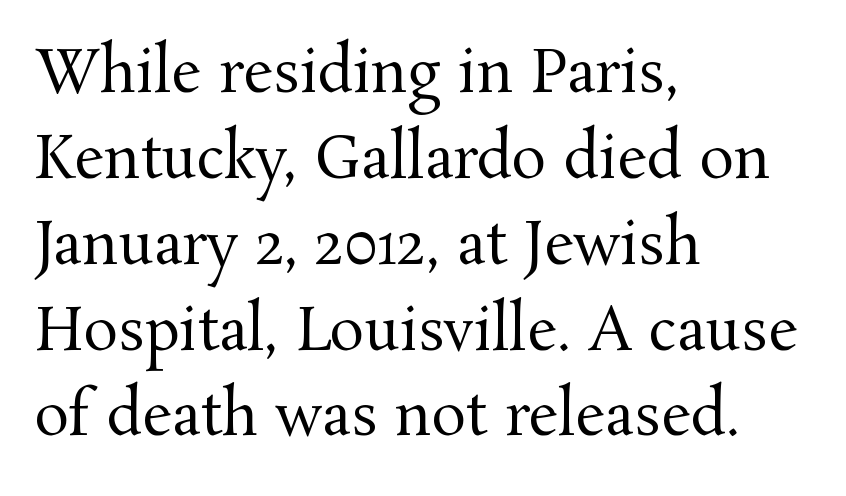
{"serif": "yes", "italic": "no", "bold": "no", "weight": "regular", "width": "normal", "stroke_contrast": "medium", "x_height": "medium", "monospaced": "no", "underline": "no", "align": "left", "line_spacing": "normal", "line_spacing_ratio": 1.48, "letter_spacing": "normal", "letter_spacing_em": 0.0, "glyph_px": 58}
